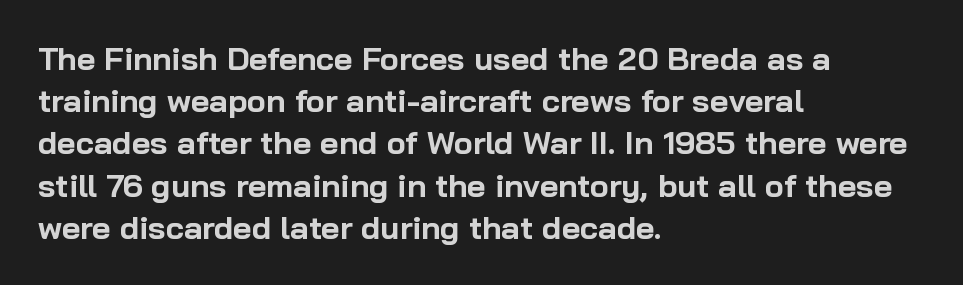
Bold? Absolutely — the strokes are thick and heavy. This sample has the flowing, uneven cadence of proportional lettering. The rendering shows plain stroke endings on the letterforms — a sans-serif design. This sample is left-justified, so line endings fall wherever the words run out.
